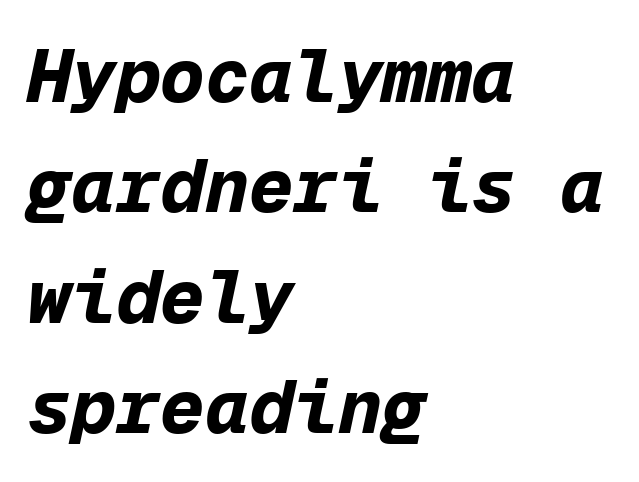
This is oblique type, the kind used for emphasis or titles. Decoration check: the copy has no underline. Think of a typewriter: that constant character pitch is what you see here. All the whitespace from short lines collects on the right.
